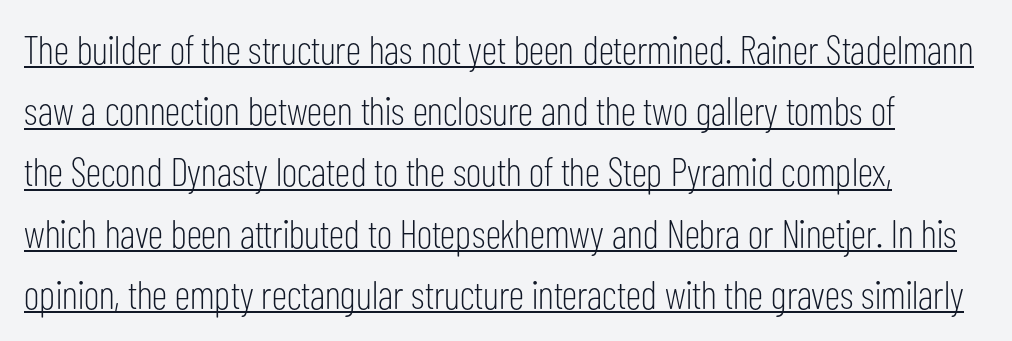
The image shows 40 px light, condensed sans-serif type, upright; set normal line spacing (1.53x), normal letter spacing, underlined; low stroke contrast and a medium x-height.
